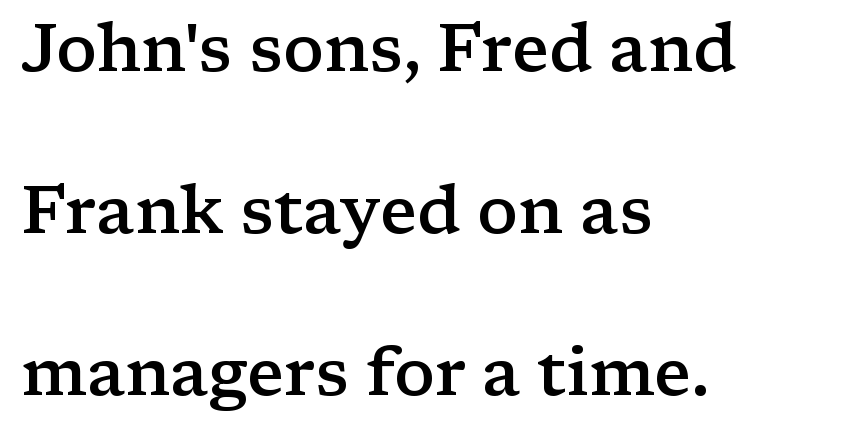
Casual observation: everything's shoved over to the left. Words float on clear page, feet unadorned. Notice how the stems are strictly vertical — no italics here. This rendering leaves character spacing at its baseline value. Rows of type keep a wide berth in the vertical direction.
